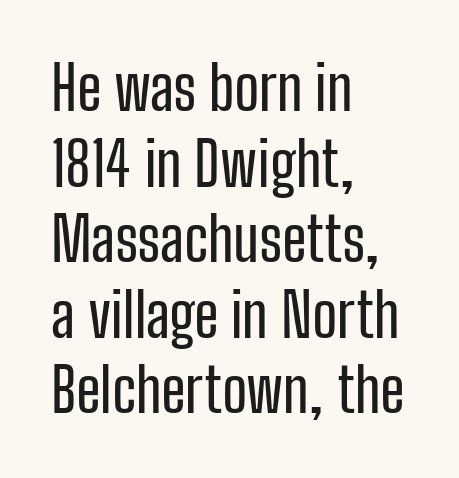
Is this a fixed-width face? No — the glyphs have proportional, varying widths. This rendering uses left alignment, leaving the right contour irregular. Each word holds together tightly as a unit, with standard inter-letter gaps. The designer went with a sans here, leaving each stem footless. The designer left line spacing at the default. The string is rendered with underlining switched off.
